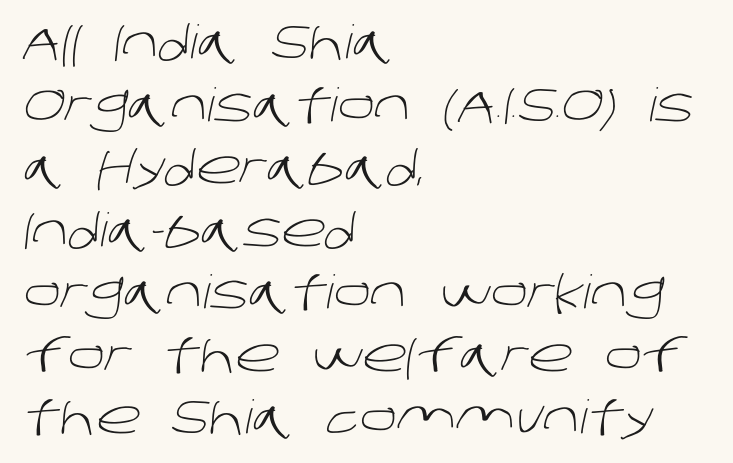
Reading down the column, the eye jumps a familiar distance to each next line. Caption: multi-line text, flush left, ragged right. Honestly, there is no underline to notice here at all. These lines are rendered in a variable-pitch font. A light-to-regular cut is what we see here.
